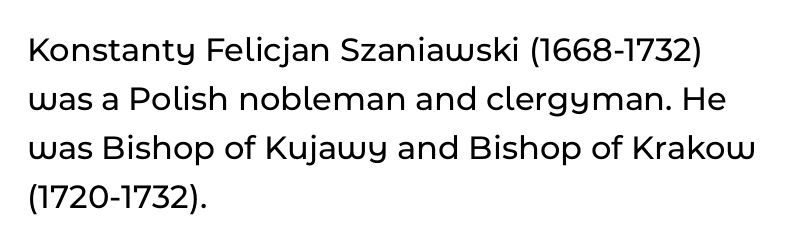
{"serif": "no", "italic": "no", "width": "normal", "stroke_contrast": "low", "x_height": "medium", "monospaced": "no", "underline": "no", "align": "left", "line_spacing": "normal", "line_spacing_ratio": 1.4, "letter_spacing": "normal", "letter_spacing_em": 0.0, "glyph_px": 35}
